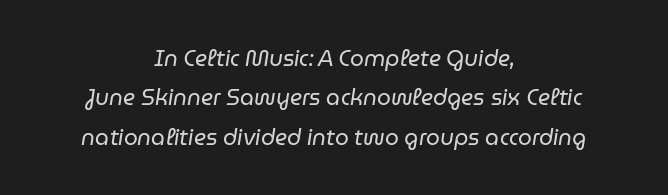
Q: Is the text bold? A: No.
Q: Is the text italic (slanted)? A: Yes, it leans right by about 9 degrees.
Q: Is the text underlined? A: No.
Q: How is the paragraph aligned? A: Centered.
Q: Is the spacing between letters normal or unusually wide? A: Normal.
